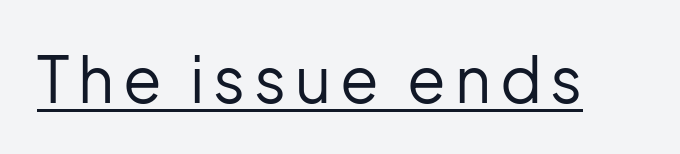
The image shows 63 px regular-weight sans-serif type, upright; set underlined; low stroke contrast and a medium x-height.
